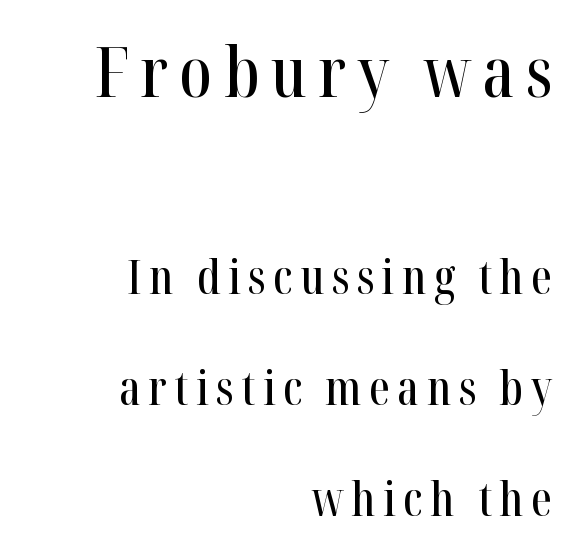
The letters advance in unequal steps, a hallmark of proportional type. The axis of the letterforms is exactly vertical. Scale decreases going downward across the two blocks. Honestly, the rows look like they've been pulled way apart. These lines are composed in type with serifs.
